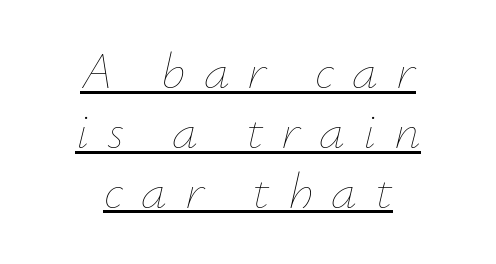
Horizontally, the lines are justified to the midpoint only. A typesetter would call this proportional, since set widths differ per character. The specimen includes a rule beneath the text block's lines. There's an unmistakable incline to the writing here. The strokes are not fattened; the text isn't bold.
